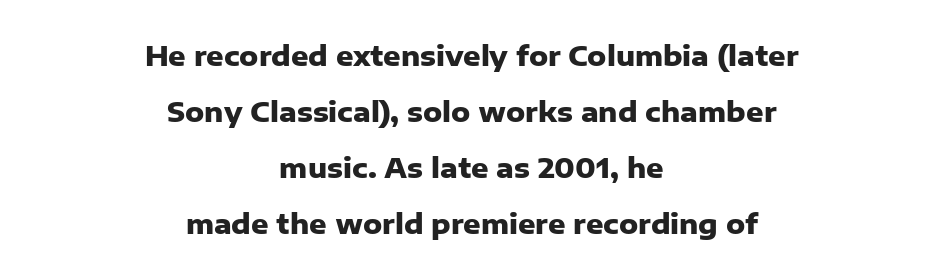
The image shows 27 px bold type, upright; set centered, loose line spacing (2.08x), normal letter spacing, not underlined.
